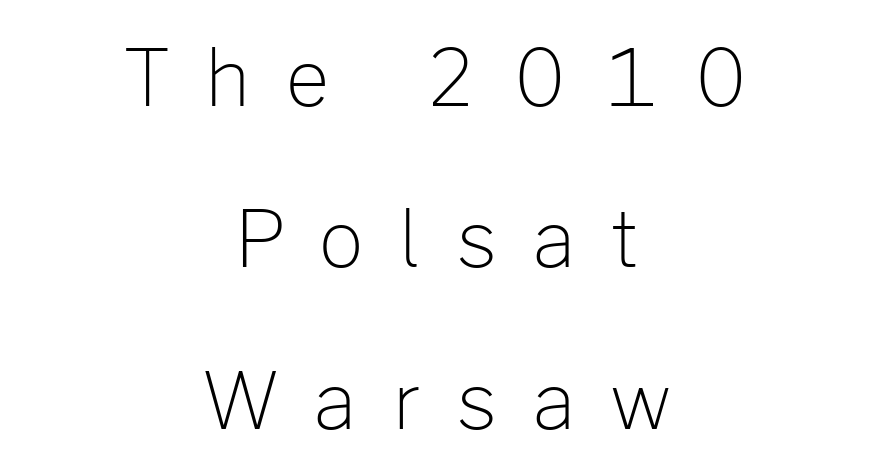
The passage shown is not bold in any degree. Style check: upright. Any mark beneath the type? The region is blank. The glyphs in this specimen are sans serif.
